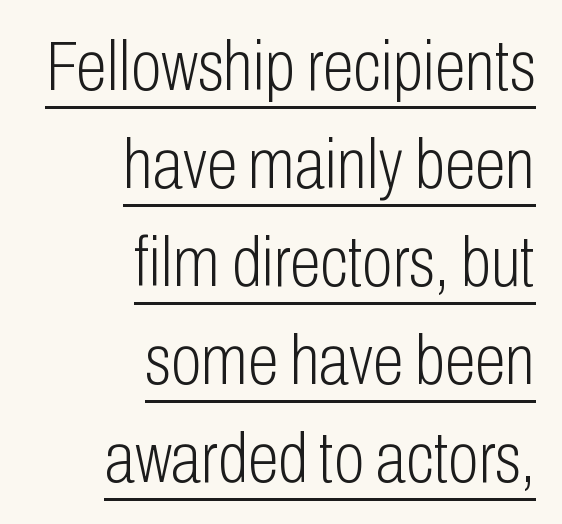
{"serif": "no", "italic": "no", "bold": "no", "weight": "light", "width": "condensed", "stroke_contrast": "low", "x_height": "medium", "monospaced": "no", "underline": "yes", "align": "right", "line_spacing": "normal", "line_spacing_ratio": 1.38, "letter_spacing": "normal", "letter_spacing_em": 0.0, "glyph_px": 71}
